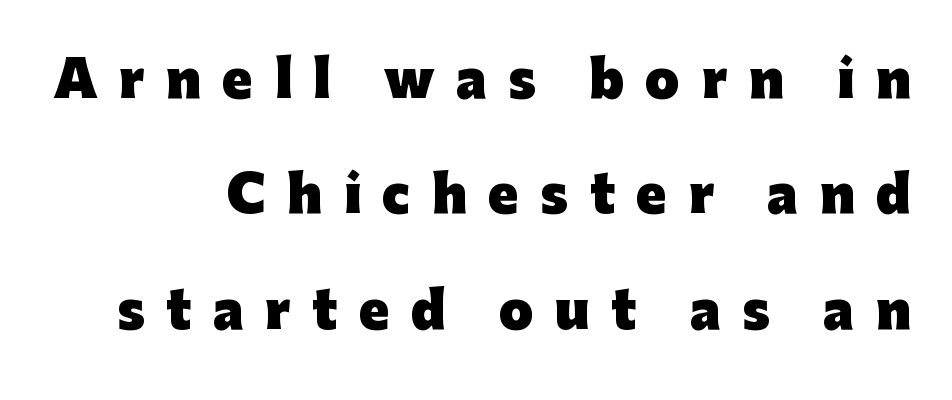
{"serif": "no", "italic": "no", "bold": "yes", "weight": "heavy", "width": "normal", "stroke_contrast": "low", "x_height": "medium", "monospaced": "no", "underline": "no", "align": "right", "line_spacing": "loose", "line_spacing_ratio": 2.31, "letter_spacing": "wide", "letter_spacing_em": 0.43, "glyph_px": 50}
